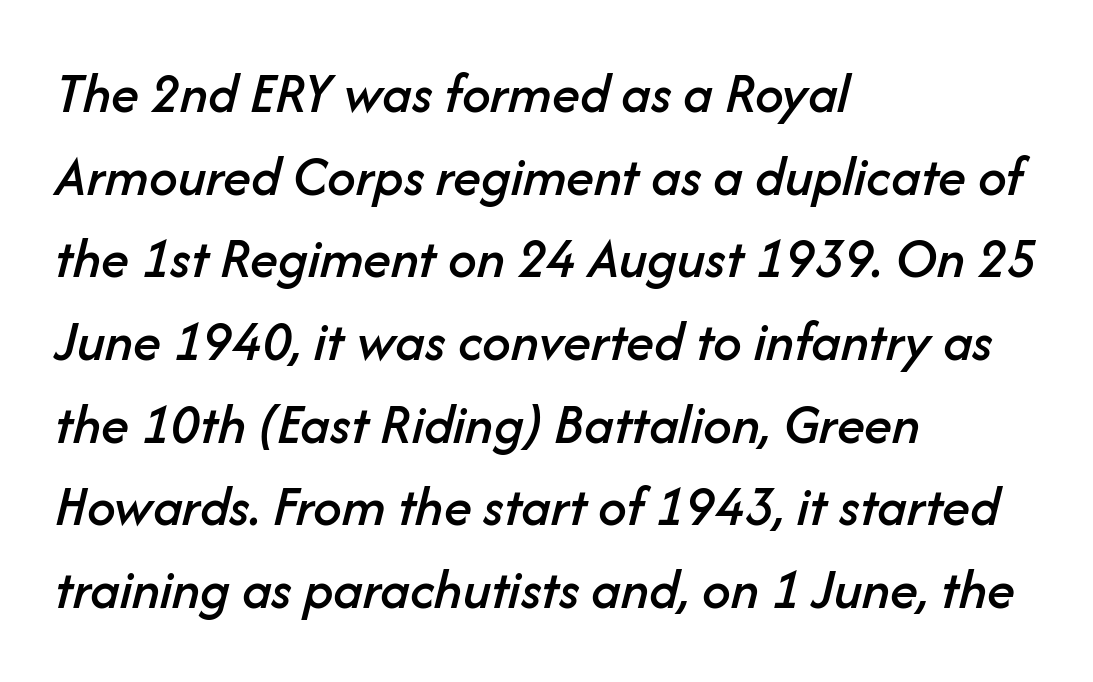
The image shows 57 px text type, italic (leaning right); set left-aligned, normal line spacing (1.45x), normal letter spacing, not underlined; low stroke contrast and a medium x-height.
